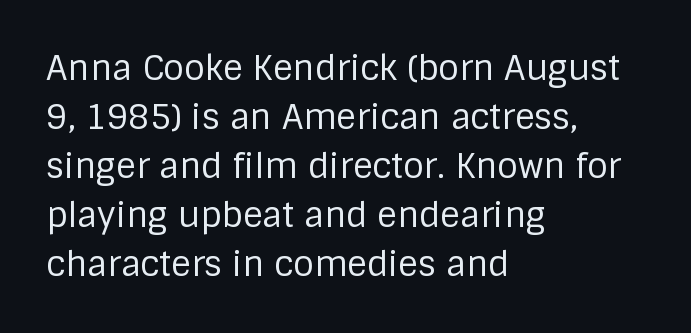
Q: Is the text bold? A: No.
Q: Is the text italic (slanted)? A: No, it is upright.
Q: Is the typeface a serif or a sans-serif typeface? A: Sans-serif.
Q: Is the text underlined? A: No.
Q: How is the paragraph aligned? A: Left-aligned.
Q: Is the spacing between letters normal or unusually wide? A: Normal.
Q: Is the spacing between lines tight, normal or loose? A: Normal.
Q: Width (condensed, normal, or wide)? A: Normal.
Q: Stroke contrast? A: Low.
Q: x-height? A: Large.
Q: Monospaced? A: No.
